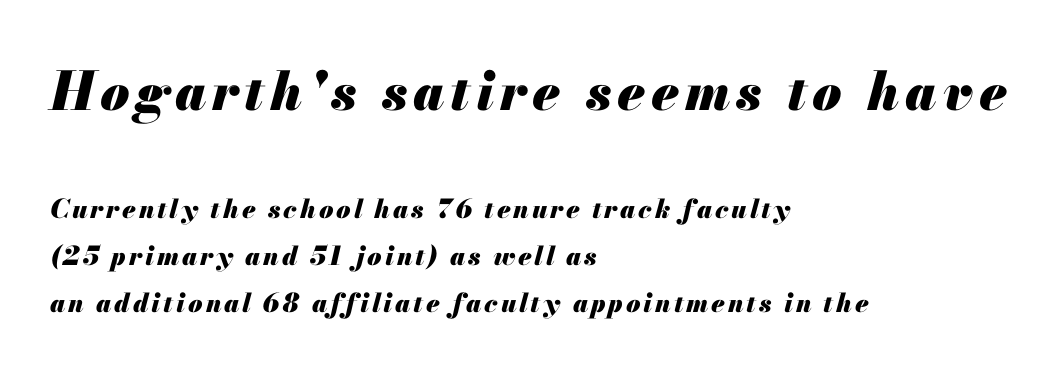
{"italic": "yes", "lean": "right", "slant_degrees": 13, "bold": "yes", "weight": "heavy", "width": "normal", "stroke_contrast": "medium", "x_height": "small", "monospaced": "no", "underline": "no", "align": "left", "line_spacing_ratio": 1.81, "larger_block": "first", "size_ratio": 2.04, "glyph_px": 53}
